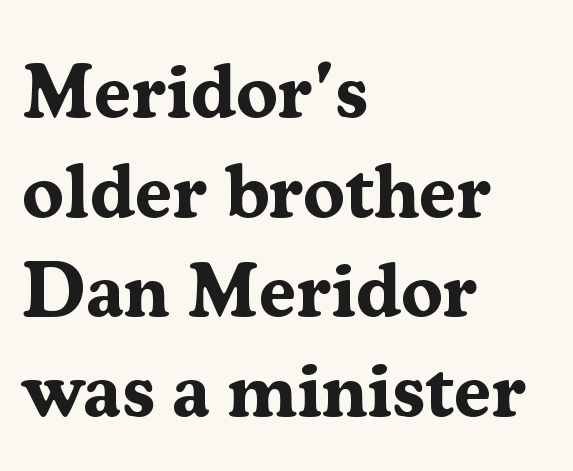
Q: Is the text bold? A: Yes.
Q: Is the text italic (slanted)? A: No, it is upright.
Q: Is the typeface a serif or a sans-serif typeface? A: Serif.
Q: Is the text underlined? A: No.
Q: How is the paragraph aligned? A: Left-aligned.
Q: Is the spacing between letters normal or unusually wide? A: Normal.
Q: Is the spacing between lines tight, normal or loose? A: Normal.
Q: Width (condensed, normal, or wide)? A: Normal.
Q: Stroke contrast? A: Medium.
Q: x-height? A: Medium.
Q: Monospaced? A: No.
